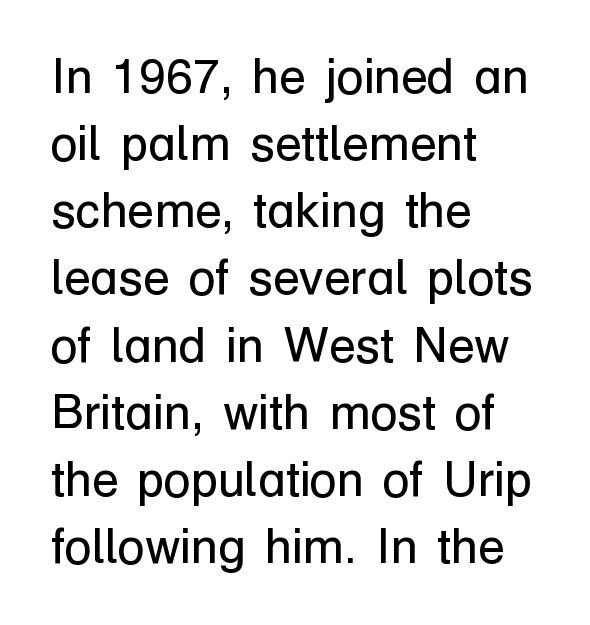
These lines are rendered in a variable-pitch font. The rows are spaced the way most documents space them. Is the letter spacing exaggerated? No — it looks like the ordinary default. The font is comparable to plain body text, perhaps lighter.
